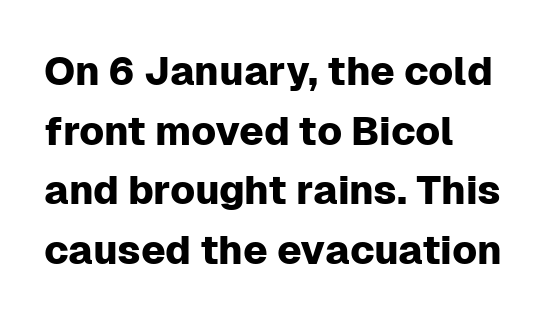
The image shows 40 px sans-serif type, upright; set left-aligned, normal line spacing (1.49x), normal letter spacing, not underlined; low stroke contrast and a medium x-height.
